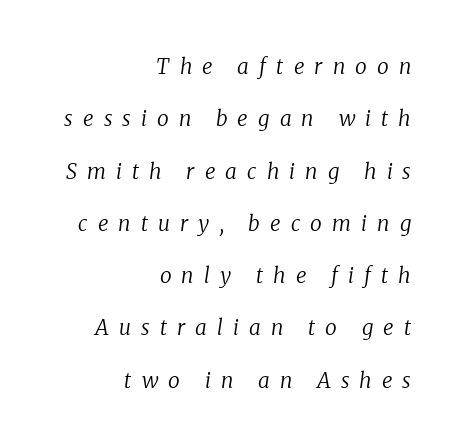
Between one letter and the next there's a generous, obvious gap. The weight would be labelled regular, book, light, or lighter still. Tall strokes in this sample are angled rather than plumb. Anything drawn beneath the words? Only blank space. The vertical gap from one line to the next is large. Casual observation: everything's shoved over to the right.
